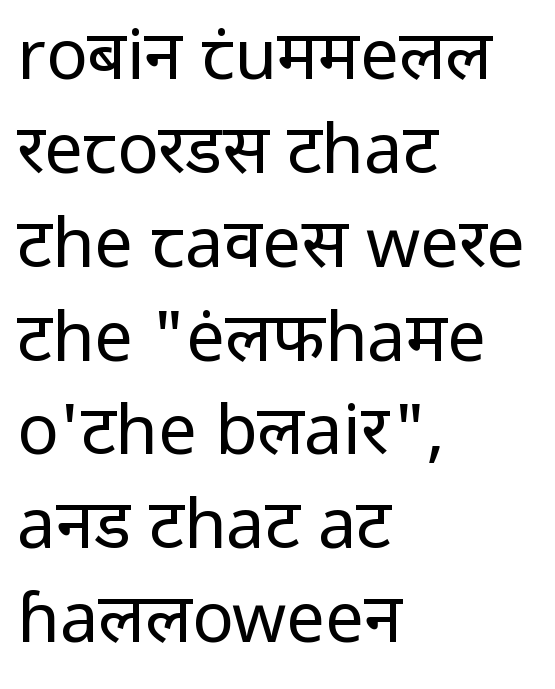
{"serif": "no", "italic": "no", "bold": "no", "weight": "regular", "width": "normal", "stroke_contrast": "low", "x_height": "medium", "monospaced": "no", "underline": "no", "align": "left", "line_spacing": "normal", "line_spacing_ratio": 1.36, "letter_spacing": "normal", "letter_spacing_em": 0.0, "glyph_px": 69}
